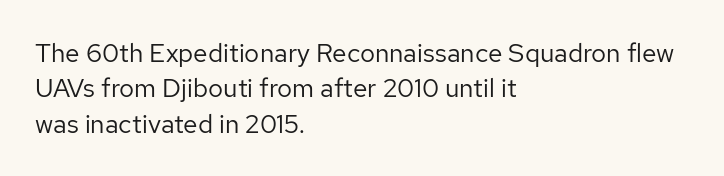
Q: Is the text bold? A: No.
Q: Is the text italic (slanted)? A: No, it is upright.
Q: Is the text underlined? A: No.
Q: How is the paragraph aligned? A: Left-aligned.
Q: Is the spacing between letters normal or unusually wide? A: Normal.
Q: Is the spacing between lines tight, normal or loose? A: Normal.
